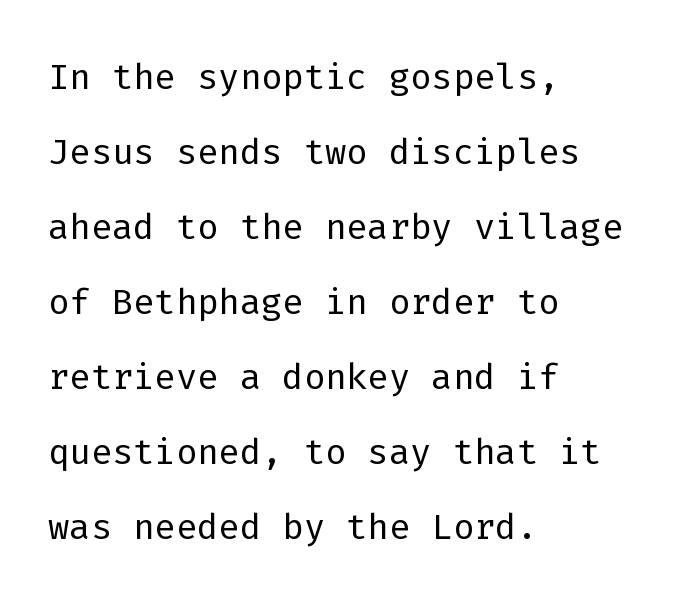
The letters stand straight up with perfectly vertical stems. What kind of face is this? One without serifs — a sans. The compositor pushed each line to the left boundary. Is this a fixed-width face? Yes — each glyph sits in an identical cell.
